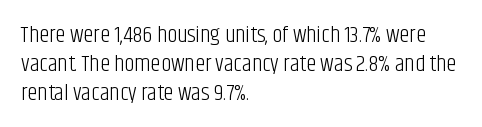
Q: Is the text bold? A: No.
Q: Is the text italic (slanted)? A: No, it is upright.
Q: Is the text underlined? A: No.
Q: How is the paragraph aligned? A: Left-aligned.
Q: Is the spacing between letters normal or unusually wide? A: Normal.
Q: Is the spacing between lines tight, normal or loose? A: Normal.
